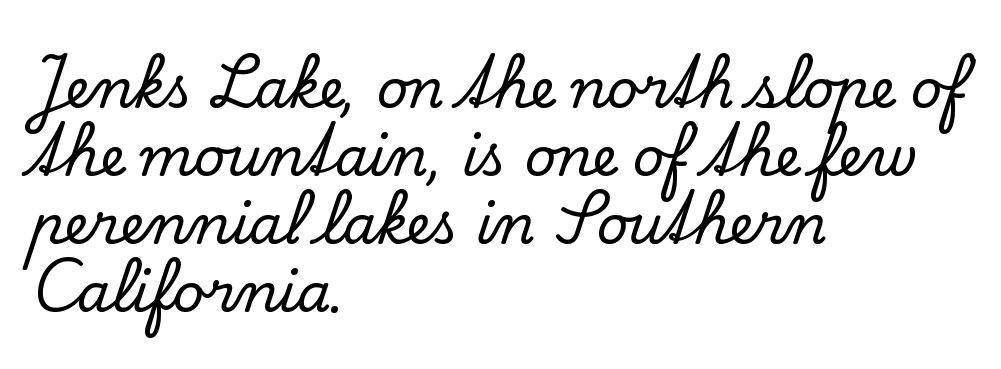
Q: Is the text italic (slanted)? A: Yes.
Q: Is the typeface a serif or a sans-serif typeface? A: Serif.
Q: Is the text underlined? A: No.
Q: How is the paragraph aligned? A: Left-aligned.
Q: Is the spacing between letters normal or unusually wide? A: Normal.
Q: Is the spacing between lines tight, normal or loose? A: Normal.
Q: Width (condensed, normal, or wide)? A: Normal.
Q: Stroke contrast? A: Low.
Q: x-height? A: Small.
Q: Monospaced? A: No.
